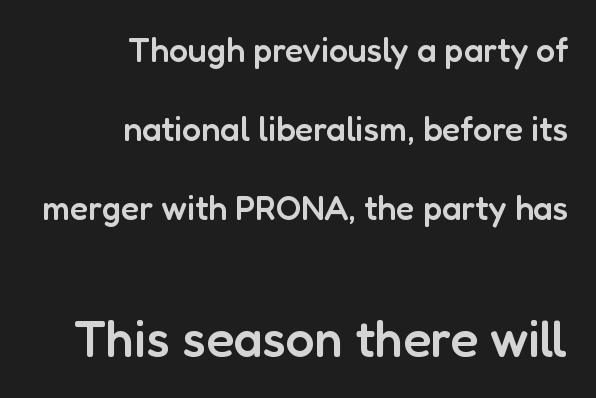
{"serif": "no", "italic": "no", "bold": "semi", "weight": "semibold", "width": "normal", "stroke_contrast": "low", "x_height": "medium", "monospaced": "no", "underline": "no", "align": "right", "line_spacing": "loose", "line_spacing_ratio": 2.33, "letter_spacing": "normal", "letter_spacing_em": 0.0, "larger_block": "second", "size_ratio": 1.5, "glyph_px": 51}
